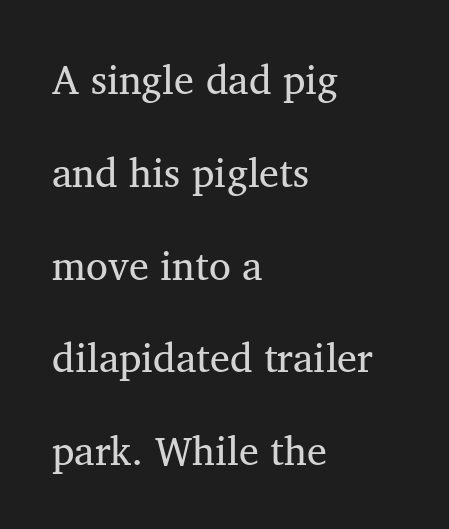
The image shows 40 px regular-weight serif type; set left-aligned, loose line spacing (2.32x), normal letter spacing, not underlined; medium stroke contrast and a medium x-height.
